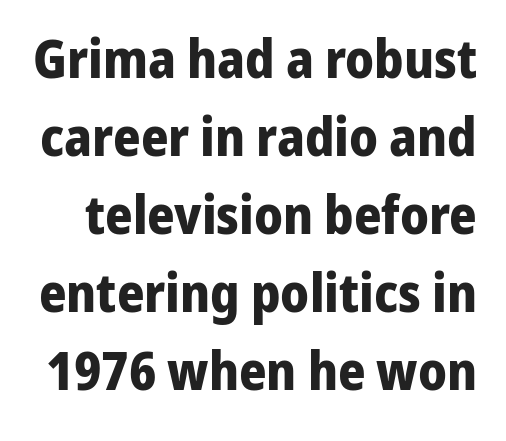
{"serif": "no", "italic": "no", "bold": "yes", "weight": "bold", "width": "normal", "stroke_contrast": "low", "x_height": "medium", "monospaced": "no", "underline": "no", "line_spacing": "normal", "line_spacing_ratio": 1.47, "letter_spacing": "normal", "letter_spacing_em": 0.0, "glyph_px": 53}
